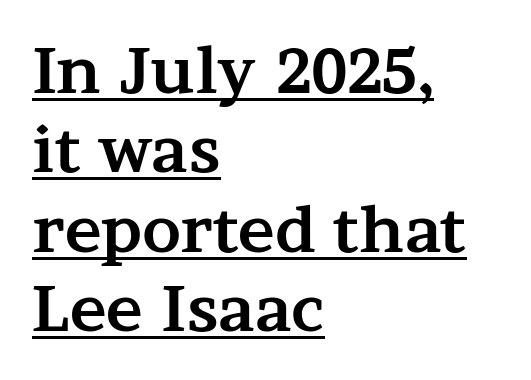
Think of a printed novel: that variable character pitch is what you see here. Observe the serifs anchoring each vertical stroke in this sample. Has an underline been added? It has. Interline gaps are of average width in this sample. The line texture is even and compact thanks to regular tracking.
